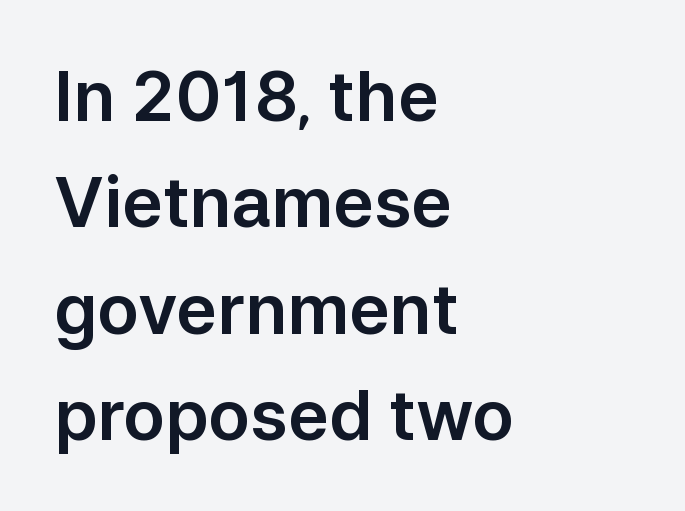
{"serif": "no", "italic": "no", "width": "normal", "stroke_contrast": "low", "x_height": "medium", "monospaced": "no", "underline": "no", "align": "left", "line_spacing": "normal", "line_spacing_ratio": 1.54, "letter_spacing": "normal", "letter_spacing_em": 0.0, "glyph_px": 69}
